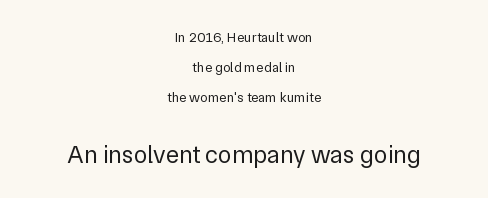
The image shows 25 px text type, upright; set centered, loose line spacing (2.16x), normal letter spacing, not underlined; the second (bottom) block is 1.79x larger.
